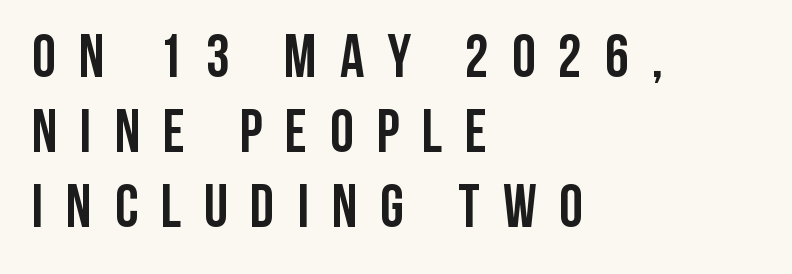
Look at the bottom of the vertical strokes: they stop flat, with no serifs. Looks like regular typesetting: each glyph gets only the width it needs. This sample uses an upright cut, with every glyph sitting square on the baseline. Regular leading. Display-style spreading of the glyphs; the letterfit is very open. Descenders are the only things crossing below the line.
